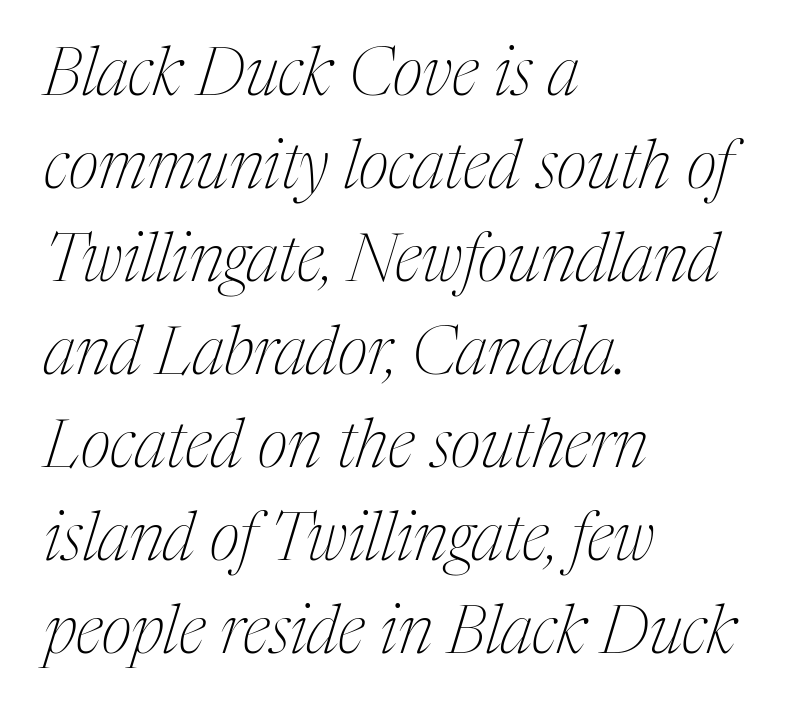
Q: Is the text bold? A: No.
Q: Is the text italic (slanted)? A: Yes, it leans right by about 17 degrees.
Q: Is the typeface a serif or a sans-serif typeface? A: Serif.
Q: Is the text underlined? A: No.
Q: How is the paragraph aligned? A: Left-aligned.
Q: Is the spacing between letters normal or unusually wide? A: Normal.
Q: Is the spacing between lines tight, normal or loose? A: Normal.
Q: Width (condensed, normal, or wide)? A: Condensed.
Q: Stroke contrast? A: Medium.
Q: x-height? A: Medium.
Q: Monospaced? A: No.
